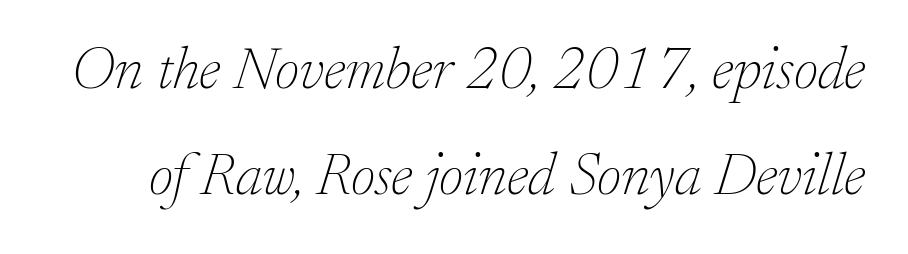
The image shows 60 px thin serif type, italic (leaning right); set line spacing 1.77x, normal letter spacing, not underlined; low stroke contrast and a small x-height.
